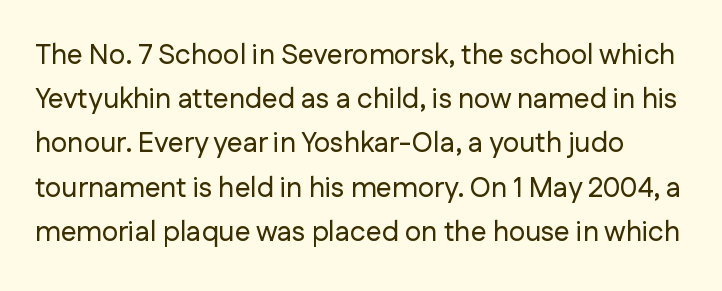
The tracking reads as untouched default to a designer's eye. This is the regular roman posture of the typeface. Descenders hang freely into open space. The letters advance in unequal steps, a hallmark of proportional type. The vertical gap from one line to the next is medium. Classification — sans serif.
